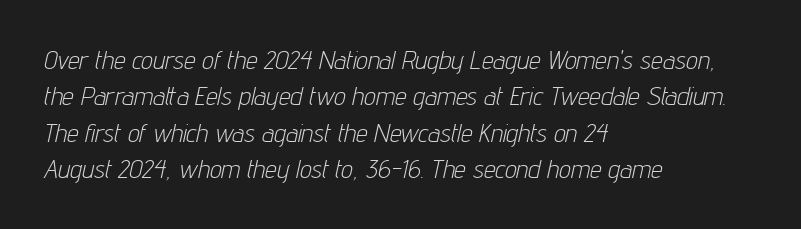
A typesetter would call this leading conventional body-copy spacing. The zone under the glyphs is completely vacant. Casual observation: everything's shoved over to the left. Caption: standard tracking, unaltered. It's the slanting kind of type.
